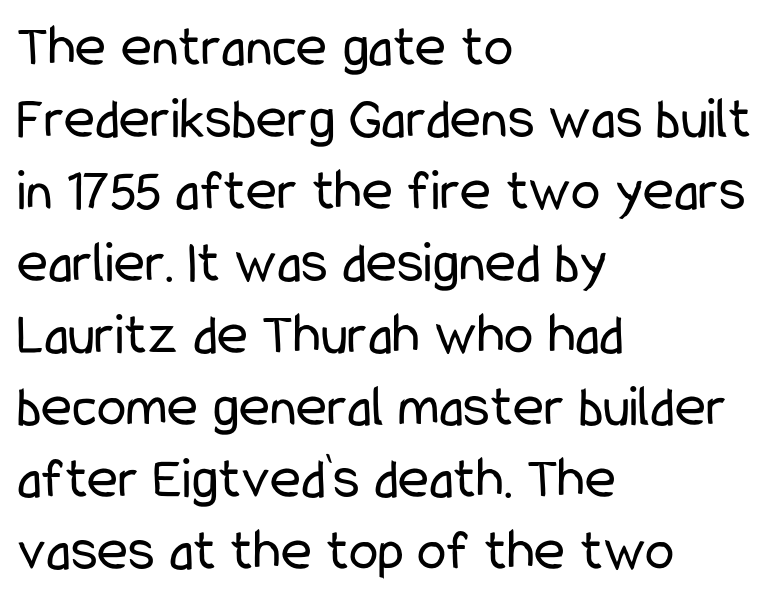
Q: Is the text bold? A: No.
Q: Is the text italic (slanted)? A: No, it is upright.
Q: Is the typeface a serif or a sans-serif typeface? A: Sans-serif.
Q: Is the text underlined? A: No.
Q: How is the paragraph aligned? A: Left-aligned.
Q: Is the spacing between letters normal or unusually wide? A: Normal.
Q: Width (condensed, normal, or wide)? A: Condensed.
Q: Stroke contrast? A: Low.
Q: x-height? A: Medium.
Q: Monospaced? A: No.
